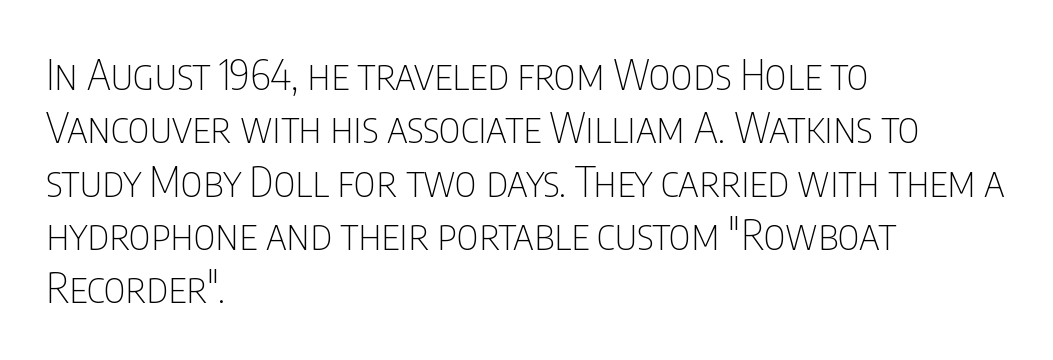
Q: Is the text bold? A: No.
Q: Is the text italic (slanted)? A: No, it is upright.
Q: Is the typeface a serif or a sans-serif typeface? A: Sans-serif.
Q: Is the text underlined? A: No.
Q: How is the paragraph aligned? A: Left-aligned.
Q: Is the spacing between letters normal or unusually wide? A: Normal.
Q: Is the spacing between lines tight, normal or loose? A: Normal.
Q: Width (condensed, normal, or wide)? A: Condensed.
Q: Stroke contrast? A: Low.
Q: x-height? A: Large.
Q: Monospaced? A: No.
